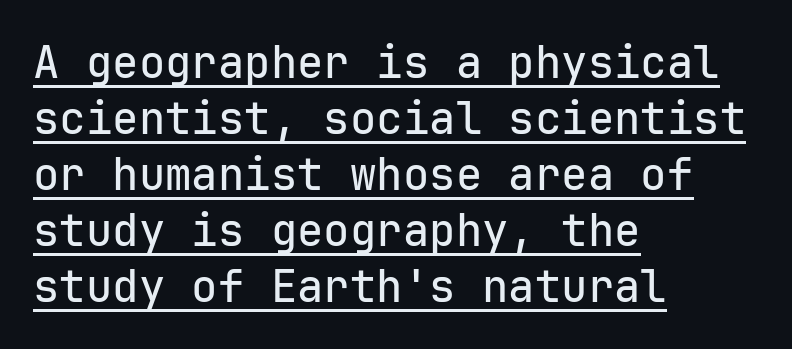
Q: Is the text italic (slanted)? A: No, it is upright.
Q: Is the typeface a serif or a sans-serif typeface? A: Sans-serif.
Q: Is the text underlined? A: Yes.
Q: How is the paragraph aligned? A: Left-aligned.
Q: Is the spacing between letters normal or unusually wide? A: Normal.
Q: Is the spacing between lines tight, normal or loose? A: Normal.
Q: Width (condensed, normal, or wide)? A: Normal.
Q: Stroke contrast? A: Low.
Q: x-height? A: Medium.
Q: Monospaced? A: Yes.
